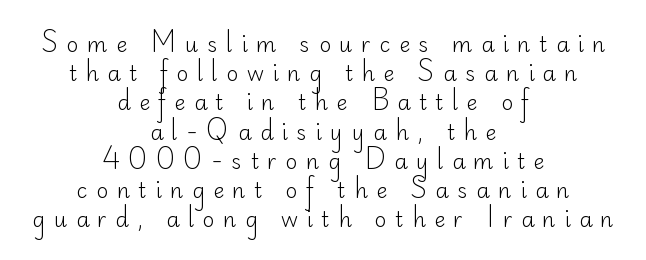
Stems and bowls with no extra thickness — not bold. The letters are spread apart with noticeably loose tracking. The rendering uses a moderate line-height, typical for paragraphs. Check under the words: just untouched page. The rendering positions every line midway between the sides. Characters remain perfectly vertical along every line.
